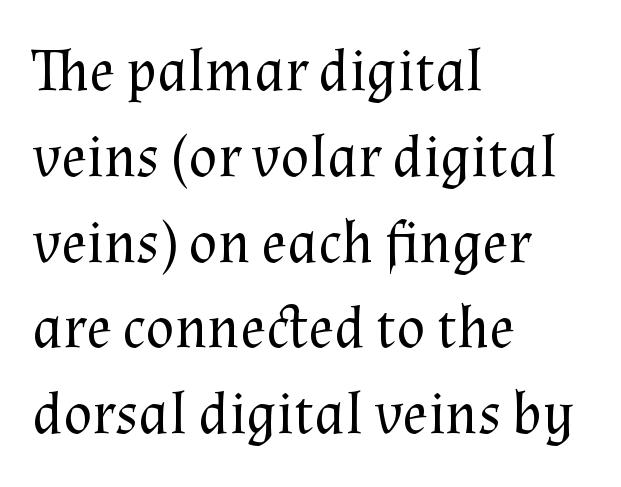
{"italic": "no", "bold": "no", "weight": "regular", "width": "normal", "stroke_contrast": "medium", "x_height": "medium", "monospaced": "no", "underline": "no", "align": "left", "line_spacing": "normal", "line_spacing_ratio": 1.43, "letter_spacing": "normal", "letter_spacing_em": 0.0, "glyph_px": 60}
